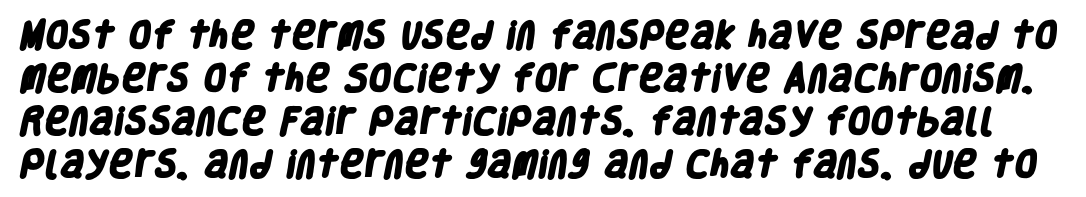
{"serif": "no", "bold": "yes", "weight": "heavy", "width": "condensed", "stroke_contrast": "low", "x_height": "large", "monospaced": "no", "underline": "no", "line_spacing": "normal", "line_spacing_ratio": 1.43, "letter_spacing": "normal", "letter_spacing_em": 0.0, "glyph_px": 30}
